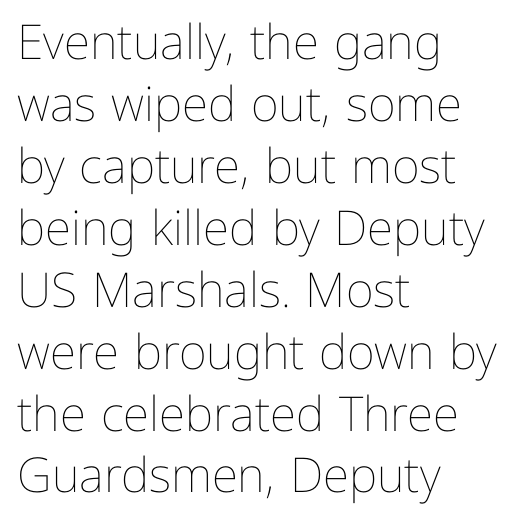
The image shows 48 px thin type, upright; set left-aligned, normal line spacing (1.29x), normal letter spacing, not underlined; low stroke contrast and a medium x-height.
